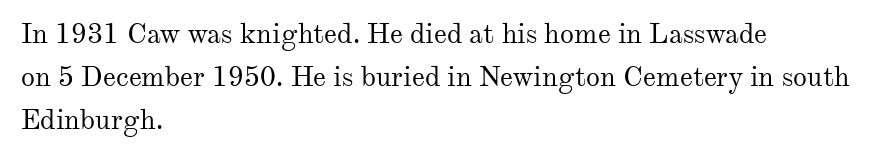
The passage shown is typed in a proportional face where columns would drift. This rendering uses left alignment, leaving the right contour irregular. Does the leading feel generous? No, just average. Check under the words: just untouched page. The typeface chosen for these lines features serifs. You can tell it's not italic because the verticals are truly vertical.
